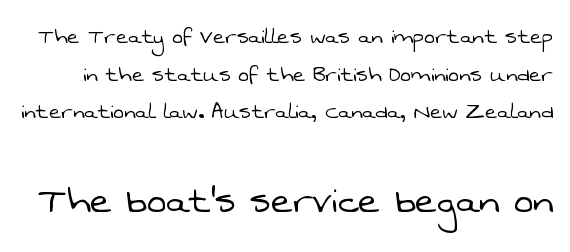
{"serif": "no", "bold": "no", "weight": "light", "width": "normal", "stroke_contrast": "low", "x_height": "medium", "monospaced": "no", "underline": "no", "line_spacing": "normal", "line_spacing_ratio": 1.45, "letter_spacing": "normal", "letter_spacing_em": 0.0, "larger_block": "second", "size_ratio": 1.77, "glyph_px": 46}
